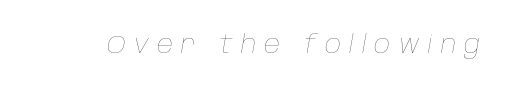
The image shows 25 px text type, italic (leaning right); set unusually wide letter spacing (+0.32 em), not underlined.
